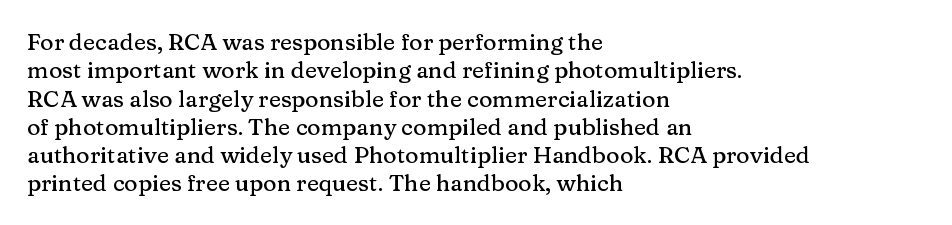
One-word summary of the alignment: left. These lines keep a tight, regular rhythm from letter to letter. Letters rest on an invisible, unmarked baseline. In terms of posture, this sample is upright.
